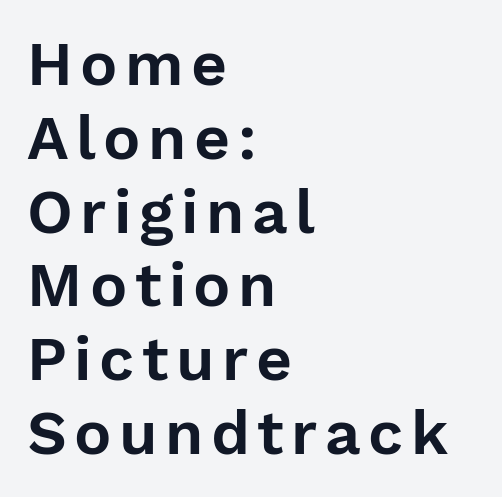
The image shows 62 px sans-serif type, upright; set left-aligned, line spacing 1.19x, not underlined; low stroke contrast and a medium x-height.
